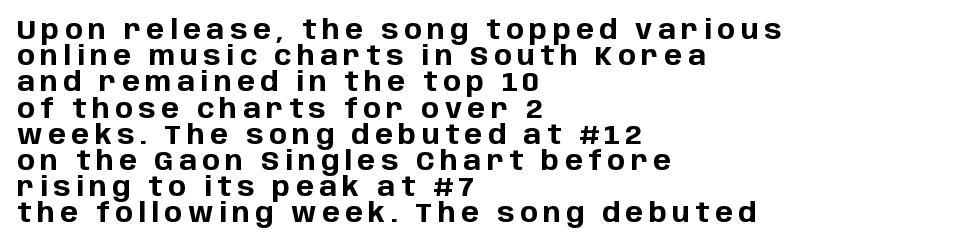
The image shows 27 px bold type, upright; set left-aligned, tight line spacing (0.97x), unusually wide letter spacing (+0.2 em), not underlined.
